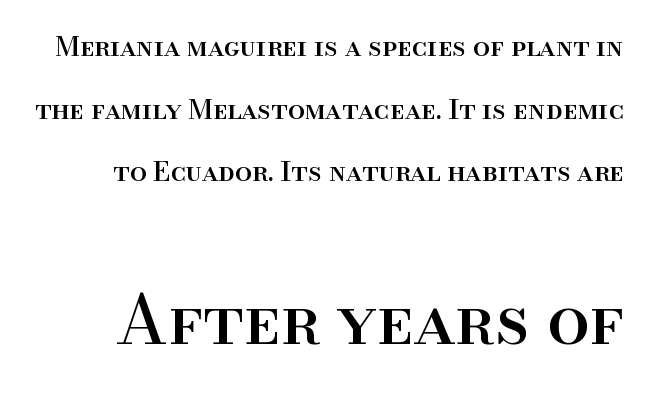
{"serif": "yes", "italic": "no", "width": "normal", "stroke_contrast": "high", "x_height": "small", "monospaced": "no", "underline": "no", "line_spacing": "loose", "line_spacing_ratio": 2.32, "letter_spacing": "normal", "letter_spacing_em": 0.0, "larger_block": "second", "size_ratio": 2.52, "glyph_px": 68}
